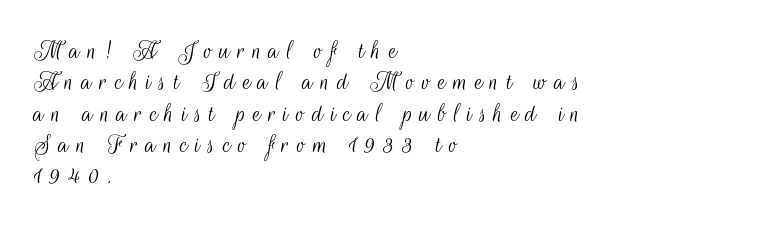
{"serif": "no", "bold": "no", "weight": "light", "width": "condensed", "stroke_contrast": "medium", "x_height": "small", "monospaced": "no", "underline": "no", "align": "left", "line_spacing": "tight", "line_spacing_ratio": 1.12, "letter_spacing": "wide", "letter_spacing_em": 0.27, "glyph_px": 28}
